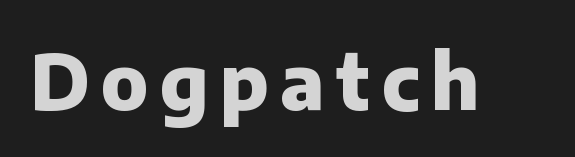
Q: Is the text bold? A: Yes.
Q: Is the text italic (slanted)? A: No, it is upright.
Q: Is the typeface a serif or a sans-serif typeface? A: Sans-serif.
Q: Is the text underlined? A: No.
Q: Width (condensed, normal, or wide)? A: Normal.
Q: Stroke contrast? A: Low.
Q: x-height? A: Medium.
Q: Monospaced? A: No.
